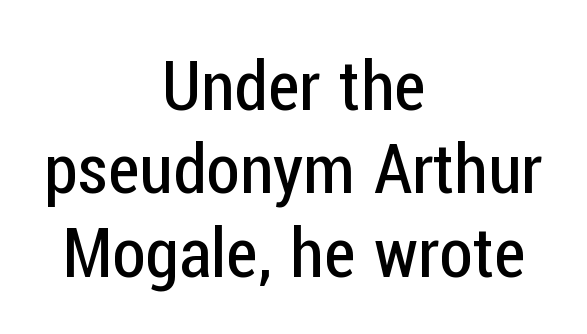
Q: Is the text bold? A: No.
Q: Is the text italic (slanted)? A: No, it is upright.
Q: Is the typeface a serif or a sans-serif typeface? A: Sans-serif.
Q: Is the text underlined? A: No.
Q: How is the paragraph aligned? A: Centered.
Q: Is the spacing between letters normal or unusually wide? A: Normal.
Q: Width (condensed, normal, or wide)? A: Condensed.
Q: Stroke contrast? A: Low.
Q: x-height? A: Medium.
Q: Monospaced? A: No.
